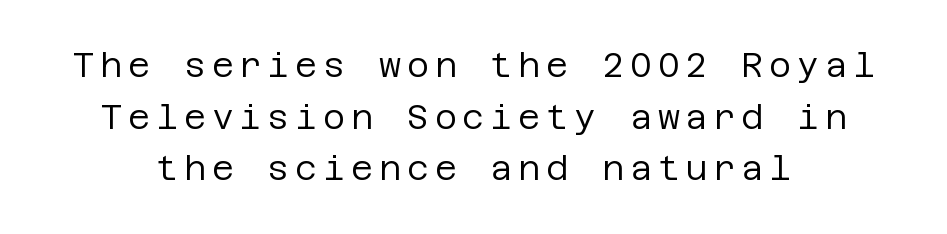
The image shows 34 px regular-weight sans-serif type, upright; set centered, normal line spacing (1.52x), not underlined; low stroke contrast and a large x-height.
